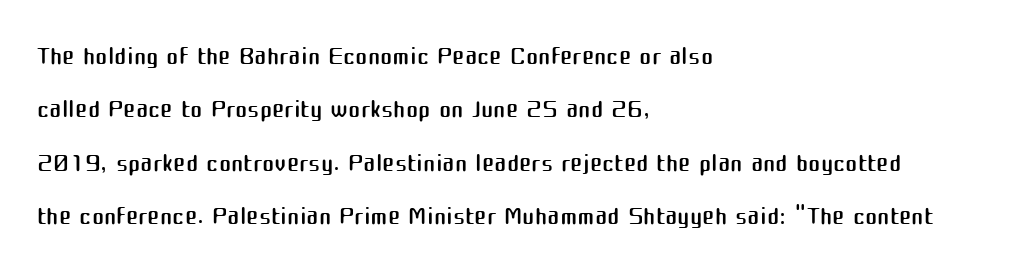
The image shows 37 px regular-weight sans-serif type, upright; set left-aligned, normal line spacing (1.44x), normal letter spacing, not underlined; medium stroke contrast and a medium x-height.
